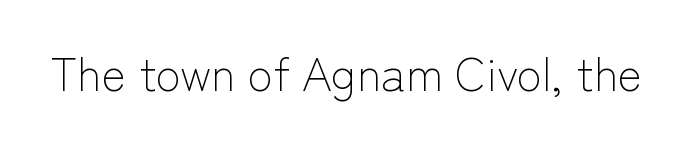
Q: Is the text bold? A: No.
Q: Is the text italic (slanted)? A: No, it is upright.
Q: Is the typeface a serif or a sans-serif typeface? A: Sans-serif.
Q: Is the text underlined? A: No.
Q: Is the spacing between letters normal or unusually wide? A: Normal.
Q: Width (condensed, normal, or wide)? A: Normal.
Q: Stroke contrast? A: Low.
Q: x-height? A: Medium.
Q: Monospaced? A: No.
